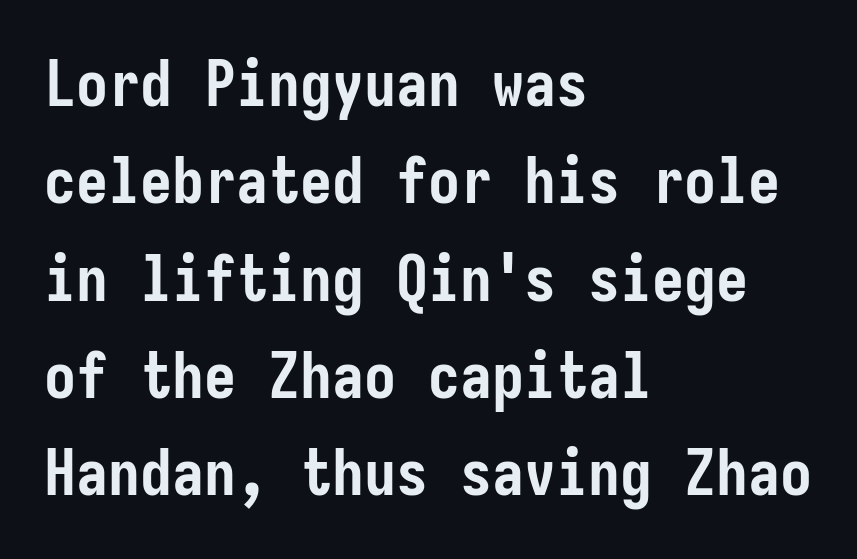
The image shows 64 px semibold, condensed sans-serif type, upright; set left-aligned, normal line spacing (1.52x), normal letter spacing, not underlined; low stroke contrast and a medium x-height.
